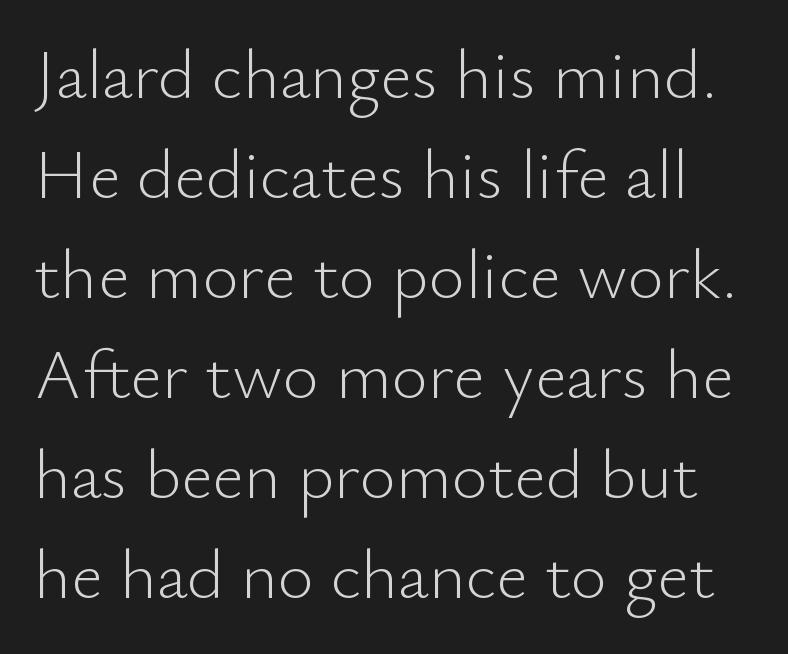
{"serif": "no", "italic": "no", "bold": "no", "weight": "light", "width": "normal", "stroke_contrast": "low", "x_height": "small", "monospaced": "no", "underline": "no", "line_spacing": "normal", "line_spacing_ratio": 1.43, "letter_spacing": "normal", "letter_spacing_em": 0.0, "glyph_px": 70}
